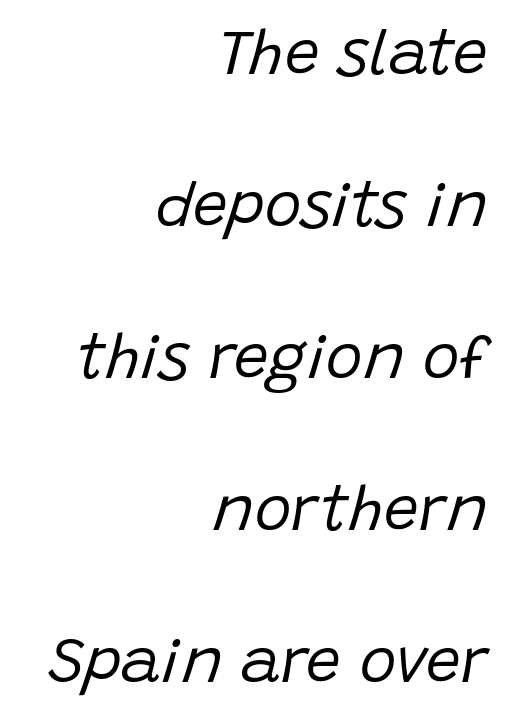
{"italic": "yes", "lean": "right", "slant_degrees": 15, "bold": "no", "weight": "regular", "width": "normal", "stroke_contrast": "low", "x_height": "large", "monospaced": "no", "underline": "no", "align": "right", "line_spacing": "loose", "line_spacing_ratio": 2.45, "letter_spacing": "normal", "letter_spacing_em": 0.0, "glyph_px": 62}
